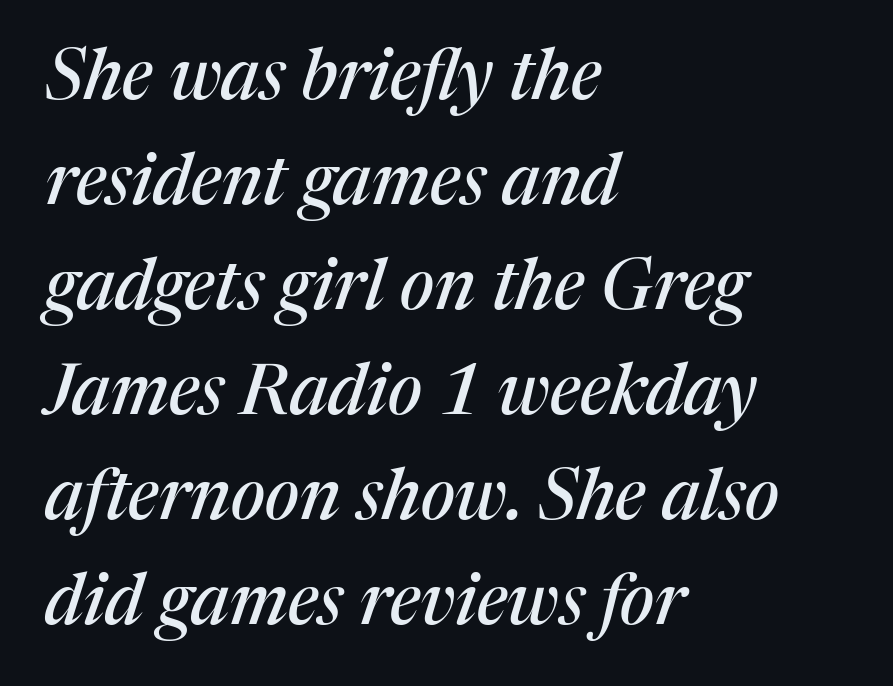
The image shows 70 px serif type, italic (leaning right); set left-aligned, normal line spacing (1.5x), normal letter spacing, not underlined; medium stroke contrast and a medium x-height.
